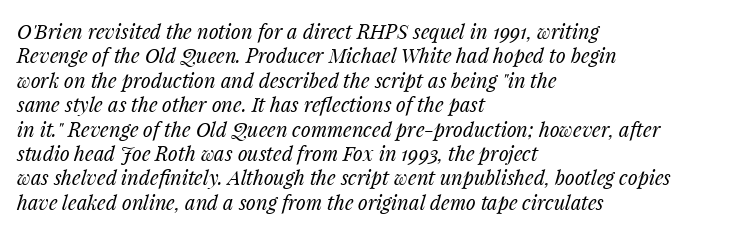
Q: Is the text bold? A: No.
Q: Is the text italic (slanted)? A: Yes, it leans right by about 14 degrees.
Q: Is the text underlined? A: No.
Q: How is the paragraph aligned? A: Left-aligned.
Q: Is the spacing between letters normal or unusually wide? A: Normal.
